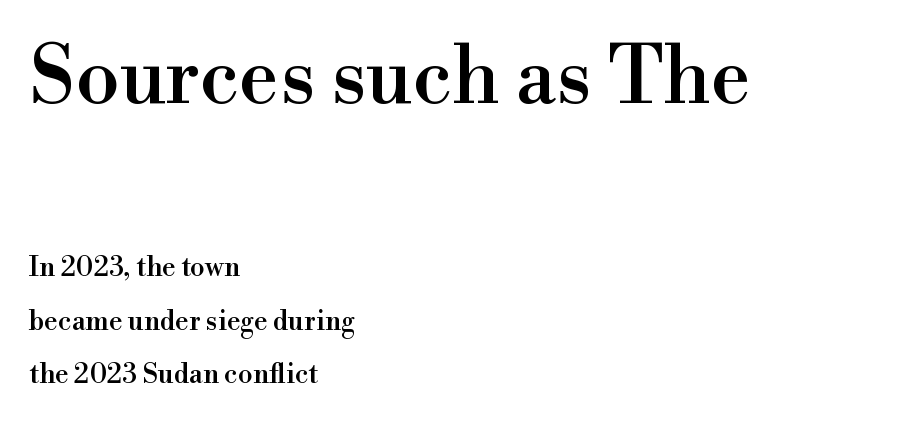
{"serif": "yes", "italic": "no", "width": "normal", "x_height": "small", "monospaced": "no", "underline": "no", "align": "left", "line_spacing": "loose", "line_spacing_ratio": 1.98, "letter_spacing": "normal", "letter_spacing_em": 0.0, "larger_block": "first", "size_ratio": 2.96, "glyph_px": 80}
